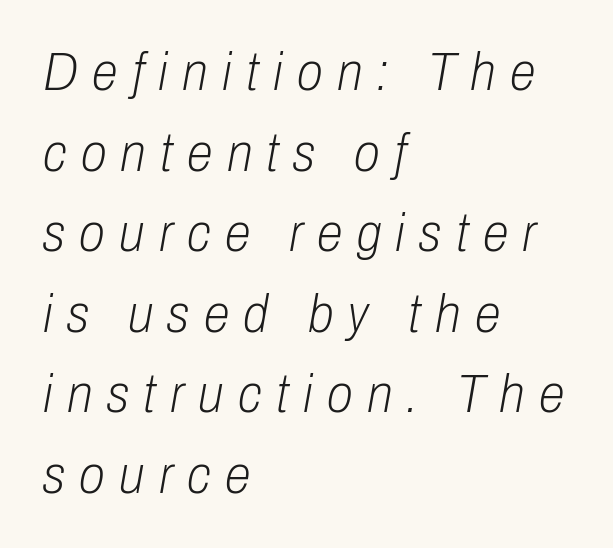
The image shows 53 px light, condensed type, italic (leaning right); set left-aligned, normal line spacing (1.52x), unusually wide letter spacing (+0.27 em), not underlined; low stroke contrast and a medium x-height.
